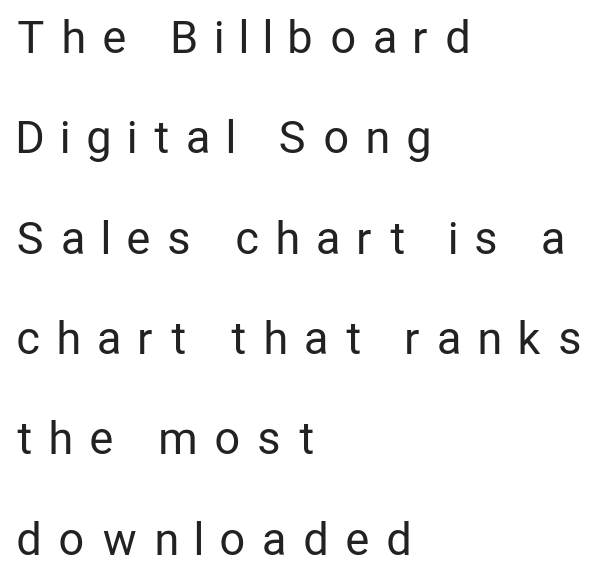
{"serif": "no", "italic": "no", "bold": "no", "weight": "regular", "width": "condensed", "stroke_contrast": "low", "x_height": "medium", "monospaced": "no", "underline": "no", "align": "left", "line_spacing": "loose", "line_spacing_ratio": 2.28, "letter_spacing": "wide", "letter_spacing_em": 0.42, "glyph_px": 44}
